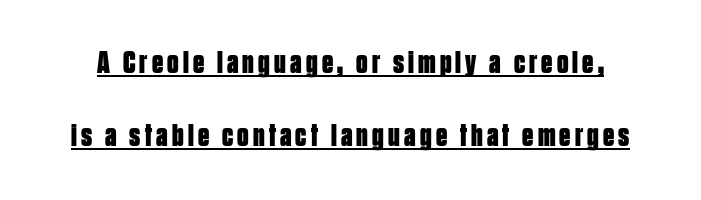
Q: Is the text bold? A: Yes.
Q: Is the text italic (slanted)? A: No, it is upright.
Q: Is the typeface a serif or a sans-serif typeface? A: Sans-serif.
Q: Is the text underlined? A: Yes.
Q: Is the spacing between lines tight, normal or loose? A: Loose.
Q: Width (condensed, normal, or wide)? A: Condensed.
Q: Stroke contrast? A: Low.
Q: x-height? A: Large.
Q: Monospaced? A: No.
